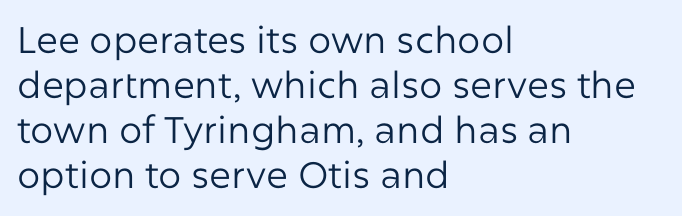
The passage shown is typed in a proportional face where columns would drift. Stems and bowls with no extra thickness — not bold. The letters stand upright; this is a roman face. Nope, no serifs anywhere on these letters. The setting favours the left margin, as ordinary paragraphs usually do. Just letters on the line, the space beneath them empty.
